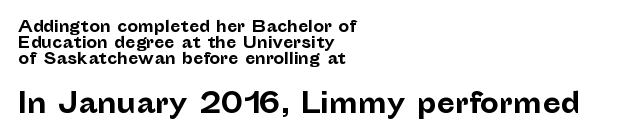
{"italic": "no", "bold": "yes", "underline": "no", "align": "left", "line_spacing": "tight", "line_spacing_ratio": 1.07, "letter_spacing": "normal", "letter_spacing_em": 0.0, "larger_block": "second", "size_ratio": 1.8, "glyph_px": 27}
